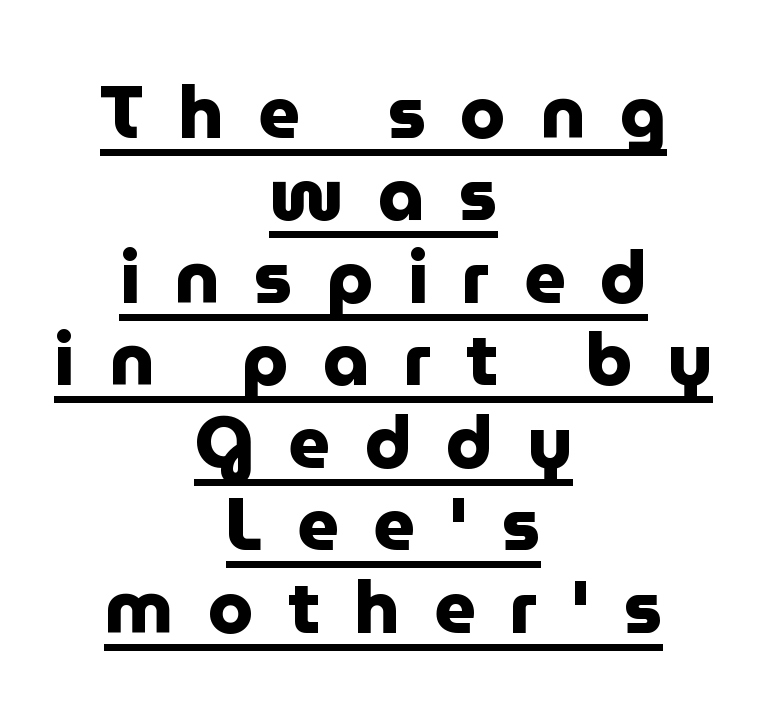
{"serif": "no", "italic": "no", "bold": "yes", "weight": "heavy", "width": "normal", "stroke_contrast": "low", "x_height": "medium", "monospaced": "no", "underline": "yes", "align": "center", "line_spacing": "tight", "line_spacing_ratio": 1.13, "letter_spacing": "wide", "letter_spacing_em": 0.47, "glyph_px": 73}
